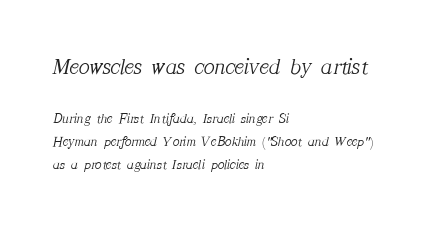
Block one is the big one; block two sits smaller underneath. Just letters on the line, the space beneath them empty. This sample keeps an unexceptional amount of space between lines. Is the type heavy? It reads as light-to-regular instead. The face used here is rendered with its standard letterfit. The specimen reads as italic at a glance.
